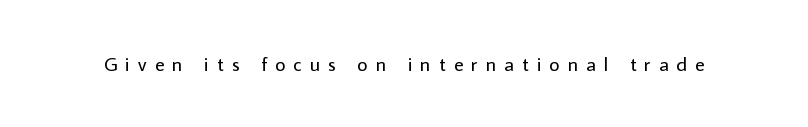
The image shows 20 px text type, upright; set unusually wide letter spacing (+0.4 em), not underlined.
